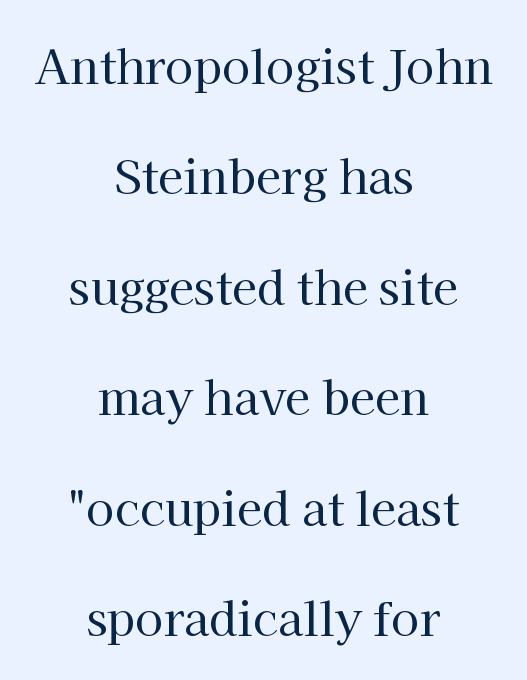
The face looks like a standard text weight, possibly lighter. Compared with a flush-left layout, this one balances lines on the center instead. A roman cut, with each character standing at attention. Yep, those are serifs on the letters. Is this a fixed-width face? No — the glyphs have proportional, varying widths.
